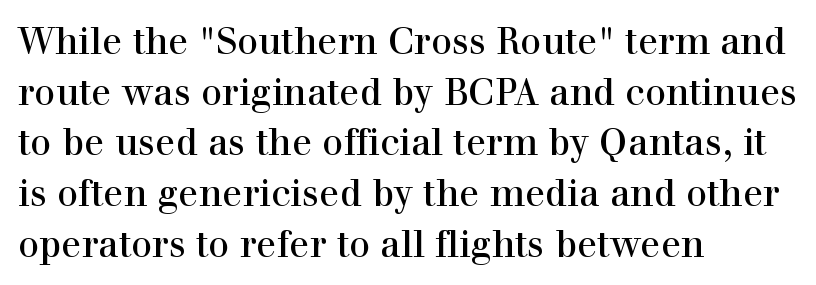
Q: Is the text italic (slanted)? A: No, it is upright.
Q: Is the typeface a serif or a sans-serif typeface? A: Serif.
Q: Is the text underlined? A: No.
Q: How is the paragraph aligned? A: Left-aligned.
Q: Is the spacing between letters normal or unusually wide? A: Normal.
Q: Is the spacing between lines tight, normal or loose? A: Normal.
Q: Width (condensed, normal, or wide)? A: Normal.
Q: x-height? A: Medium.
Q: Monospaced? A: No.
